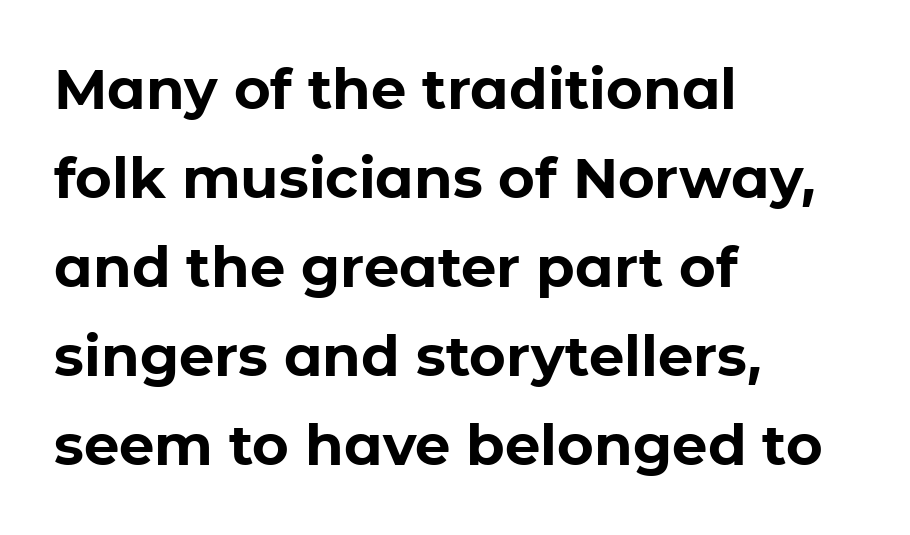
Q: Is the text bold? A: Yes.
Q: Is the text italic (slanted)? A: No, it is upright.
Q: Is the typeface a serif or a sans-serif typeface? A: Sans-serif.
Q: Is the text underlined? A: No.
Q: How is the paragraph aligned? A: Left-aligned.
Q: Is the spacing between letters normal or unusually wide? A: Normal.
Q: Is the spacing between lines tight, normal or loose? A: Normal.
Q: Width (condensed, normal, or wide)? A: Normal.
Q: Stroke contrast? A: Low.
Q: x-height? A: Medium.
Q: Monospaced? A: No.
